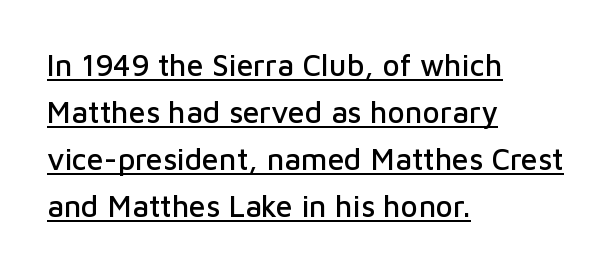
To sum up the face: it is a sans, with no serifs. Where is the straight margin? On the left. Posture: upright roman. Observe the ordinary spacing: letters are neighbours, not strangers. Honestly, the row spacing looks completely unremarkable.
